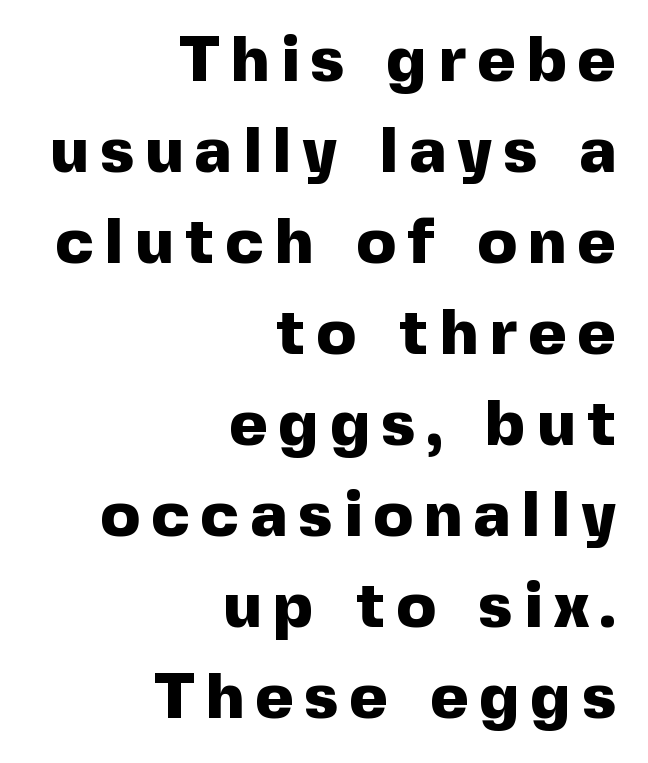
No feet cap the strokes, marking this as sans-serif type. Line ends are locked; line starts wander. Character widths vary here, with narrow letters taking less room than wide ones. The block of text has a typical density, with ordinary space between rows.
